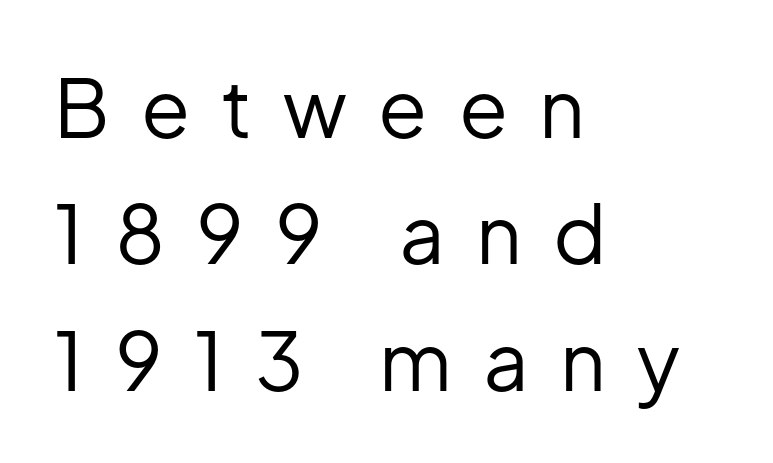
Each row of text sits above clean, open space. A classic flush-left, rag-right setting is used for this passage. Students, note that the glyphs here are deliberately spaced far apart. Italic: no, the glyphs are upright roman.
